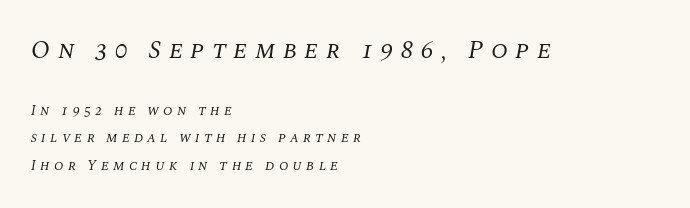
Q: Is the text bold? A: No.
Q: Is the text italic (slanted)? A: Yes, it leans right by about 10 degrees.
Q: Is the text underlined? A: No.
Q: How is the paragraph aligned? A: Left-aligned.
Q: Is the spacing between letters normal or unusually wide? A: Unusually wide.
Q: Is the spacing between lines tight, normal or loose? A: Loose.
Q: Which block of text is set in a larger size, the first (top) or the second (bottom)? A: The first (top) one.
